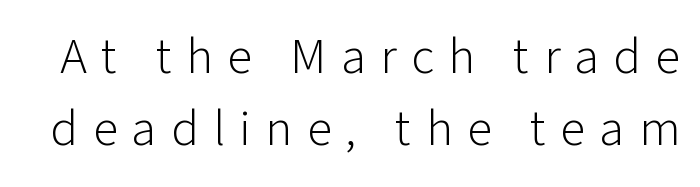
Q: Is the text bold? A: No.
Q: Is the text italic (slanted)? A: No, it is upright.
Q: Is the typeface a serif or a sans-serif typeface? A: Sans-serif.
Q: Is the text underlined? A: No.
Q: Is the spacing between letters normal or unusually wide? A: Unusually wide.
Q: Is the spacing between lines tight, normal or loose? A: Normal.
Q: Width (condensed, normal, or wide)? A: Normal.
Q: Stroke contrast? A: Low.
Q: x-height? A: Medium.
Q: Monospaced? A: No.
